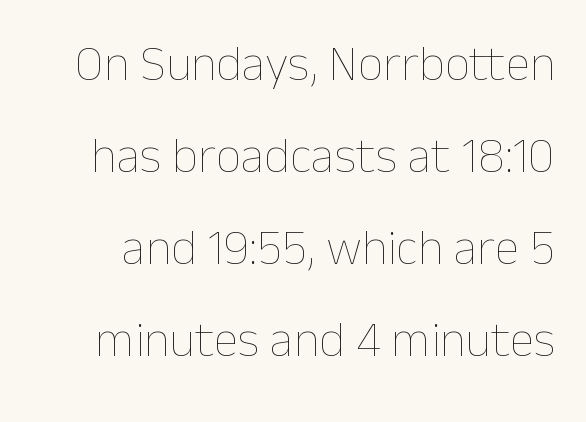
A typesetter would mark this as roman, not italic. Caption: standard tracking, unaltered. Letters rest on an invisible, unmarked baseline. Letters have the restrained weight of plain body copy at most. Each letter keeps its own natural width here, so spacing adapts to shape.
